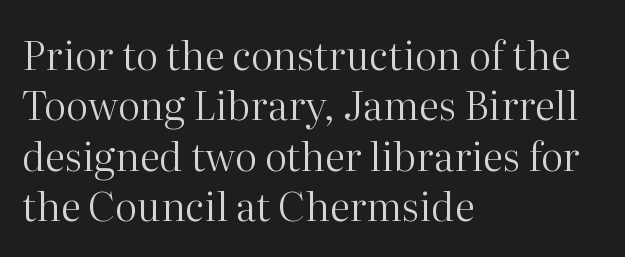
Q: Is the text bold? A: No.
Q: Is the text italic (slanted)? A: No, it is upright.
Q: Is the typeface a serif or a sans-serif typeface? A: Serif.
Q: Is the text underlined? A: No.
Q: How is the paragraph aligned? A: Left-aligned.
Q: Is the spacing between letters normal or unusually wide? A: Normal.
Q: Is the spacing between lines tight, normal or loose? A: Normal.
Q: Width (condensed, normal, or wide)? A: Normal.
Q: Stroke contrast? A: High.
Q: x-height? A: Medium.
Q: Monospaced? A: No.
